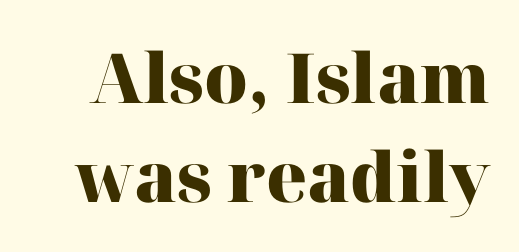
{"serif": "yes", "italic": "no", "bold": "yes", "weight": "heavy", "width": "normal", "stroke_contrast": "high", "x_height": "medium", "monospaced": "no", "underline": "no", "line_spacing": "normal", "line_spacing_ratio": 1.43, "letter_spacing": "normal", "letter_spacing_em": 0.0, "glyph_px": 69}
